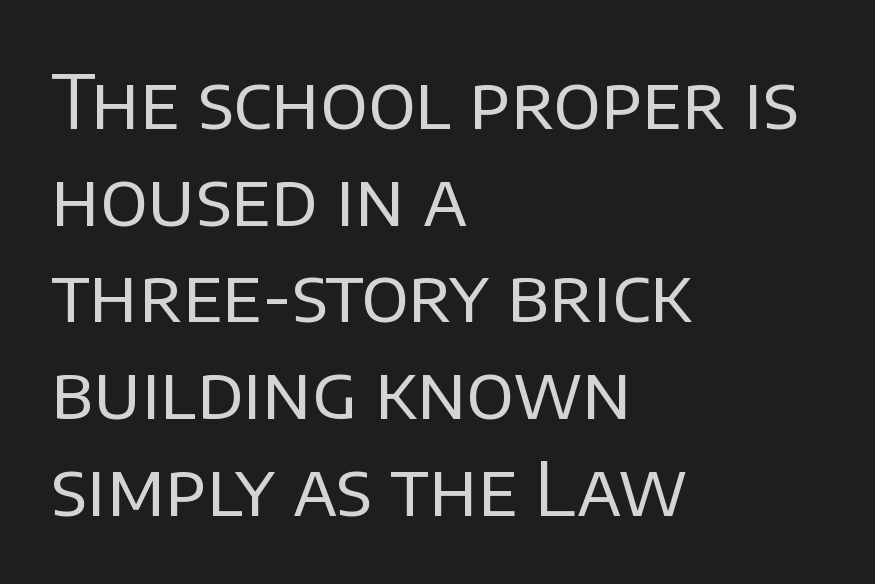
Q: Is the text bold? A: No.
Q: Is the text italic (slanted)? A: No, it is upright.
Q: Is the typeface a serif or a sans-serif typeface? A: Sans-serif.
Q: Is the text underlined? A: No.
Q: How is the paragraph aligned? A: Left-aligned.
Q: Is the spacing between letters normal or unusually wide? A: Normal.
Q: Is the spacing between lines tight, normal or loose? A: Normal.
Q: Width (condensed, normal, or wide)? A: Normal.
Q: Stroke contrast? A: Low.
Q: x-height? A: Large.
Q: Monospaced? A: No.
